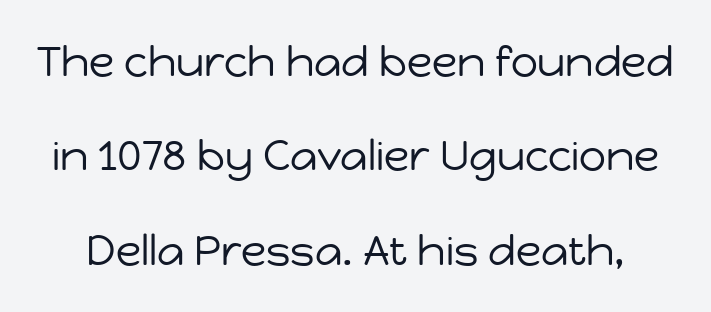
Just letters on the line, the space beneath them empty. Reading down the column, the eye jumps a long way to each next line. Posture: straight, roman, zero tilt. Is this a fixed-width face? No — the glyphs have proportional, varying widths.
